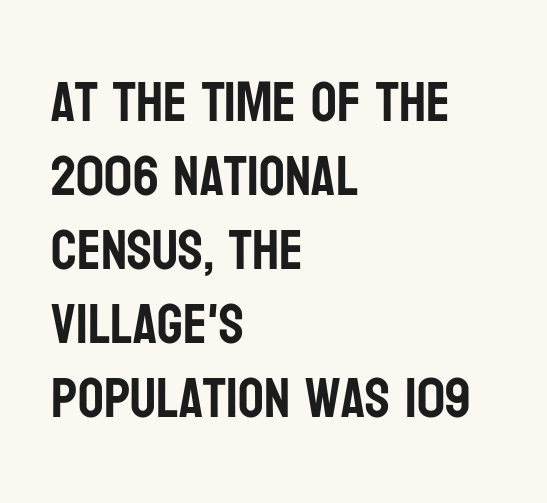
{"serif": "no", "italic": "no", "width": "condensed", "stroke_contrast": "low", "x_height": "large", "monospaced": "no", "underline": "no", "align": "left", "line_spacing": "normal", "line_spacing_ratio": 1.3, "letter_spacing": "normal", "letter_spacing_em": 0.0, "glyph_px": 57}
